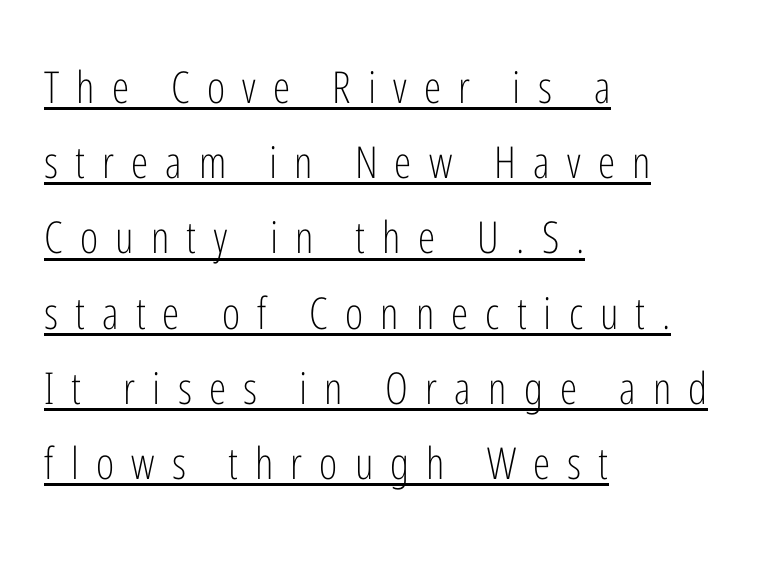
{"serif": "no", "italic": "no", "bold": "no", "weight": "light", "width": "condensed", "stroke_contrast": "low", "x_height": "medium", "monospaced": "no", "underline": "yes", "align": "left", "line_spacing_ratio": 1.71, "letter_spacing": "wide", "letter_spacing_em": 0.39, "glyph_px": 44}
